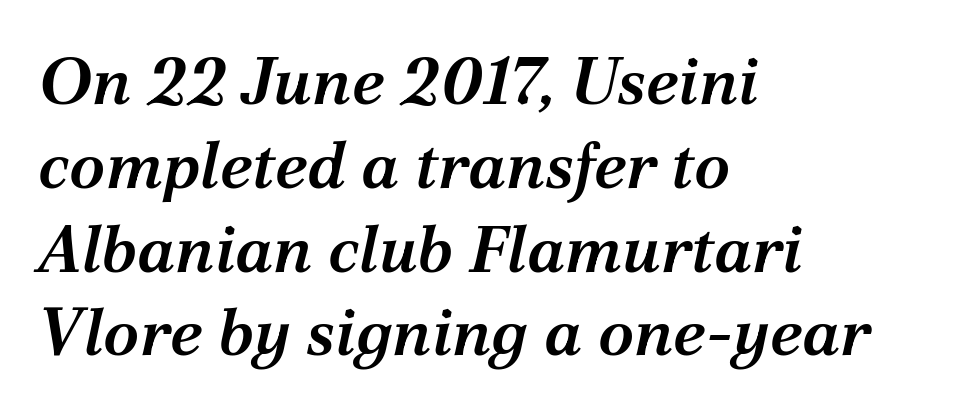
No extra tracking has been applied to these lines. The text carries the slant typical of an italic or oblique font. Leading matches the norm, producing a regular column. Proportional: the letters do not fall into vertical columns.
